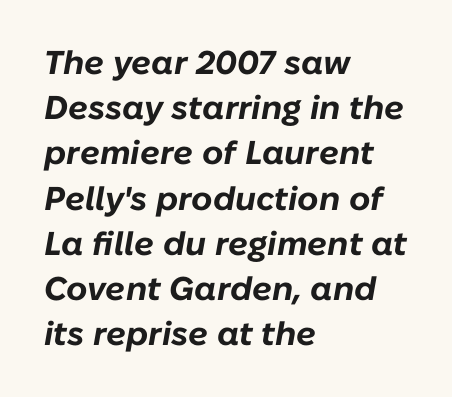
Beneath every word, the page is bare. Here the designer chose a conventional face with non-uniform glyph widths. Is the type slanted? Yes — the strokes lean at a clear angle. Does the copy run flush right? No — it runs flush left.
